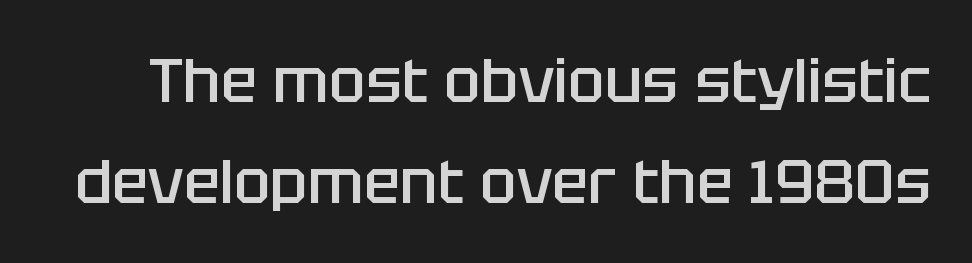
The string is rendered with underlining switched off. Successive baselines arrive at the customary interval. The lettering holds an erect, upright posture throughout. The letters sit at their default tracking, neither squeezed nor spread.
